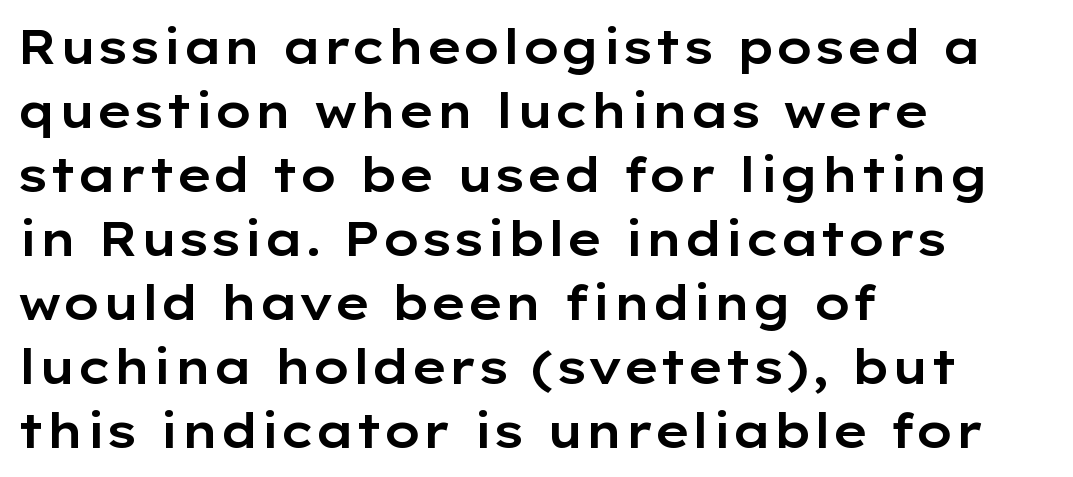
To sum up the face: it is a sans, with no serifs. One glance says typical: line gaps are just what's usual. The paragraph shown leans on its left margin. The line texture is even and compact thanks to regular tracking.
